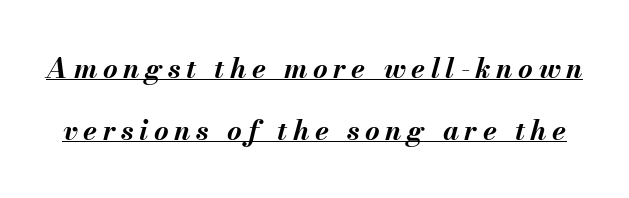
{"italic": "yes", "lean": "right", "slant_degrees": 13, "bold": "yes", "weight": "bold", "width": "normal", "stroke_contrast": "medium", "x_height": "small", "monospaced": "no", "underline": "yes", "line_spacing": "loose", "line_spacing_ratio": 2.21, "letter_spacing": "wide", "letter_spacing_em": 0.2, "glyph_px": 28}
